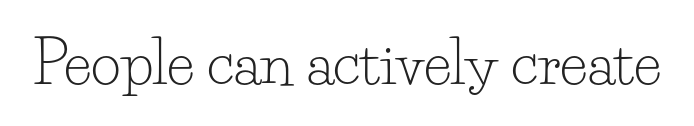
{"serif": "yes", "italic": "no", "bold": "no", "weight": "light", "width": "normal", "stroke_contrast": "low", "x_height": "small", "monospaced": "no", "underline": "no", "letter_spacing": "normal", "letter_spacing_em": 0.0, "glyph_px": 58}
